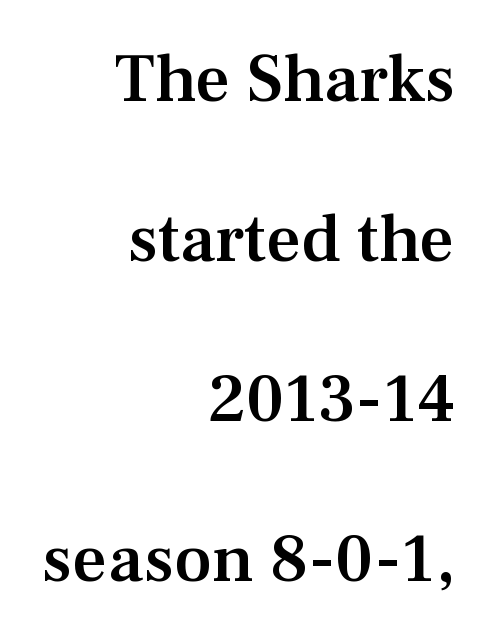
Spacing verdict: proportional, widths tailored to each character. Short note: letters normally spaced. Notice how the passage keeps a crisp vertical edge on the right only. Baseline-to-baseline distance is far greater than the letter height.
